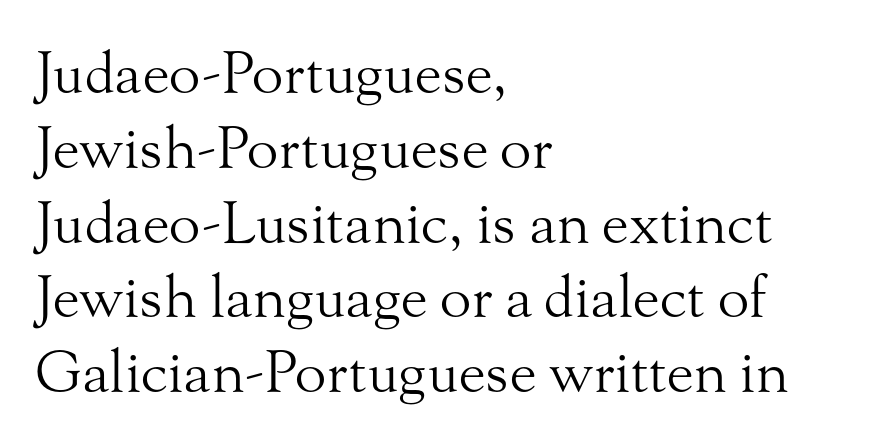
The image shows 58 px light serif type, upright; set left-aligned, normal line spacing (1.29x), normal letter spacing, not underlined; medium stroke contrast and a small x-height.
